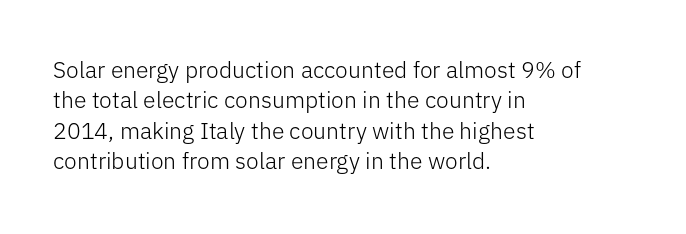
Q: Is the text bold? A: No.
Q: Is the text italic (slanted)? A: No, it is upright.
Q: Is the text underlined? A: No.
Q: How is the paragraph aligned? A: Left-aligned.
Q: Is the spacing between letters normal or unusually wide? A: Normal.
Q: Is the spacing between lines tight, normal or loose? A: Normal.
